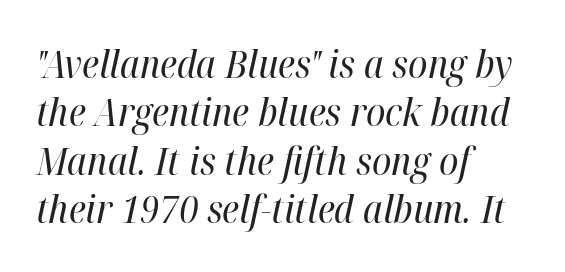
The image shows 39 px regular-weight, condensed type, italic (leaning right); set left-aligned, line spacing 1.24x, normal letter spacing, not underlined; high stroke contrast and a medium x-height.
